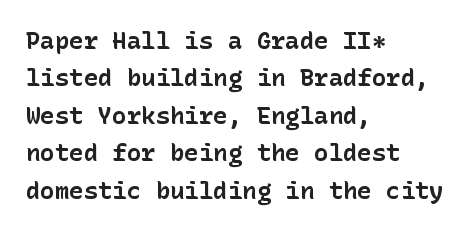
The image shows 24 px bold type, upright; set left-aligned, normal line spacing (1.56x), normal letter spacing, not underlined.
